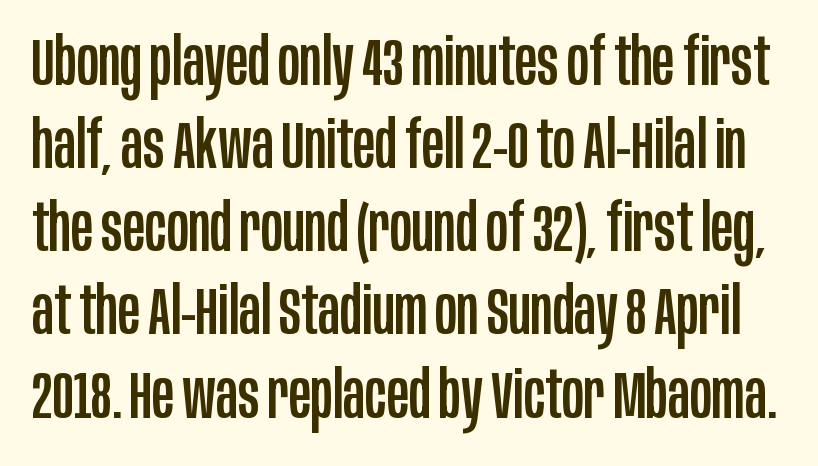
Q: Is the text italic (slanted)? A: No, it is upright.
Q: Is the typeface a serif or a sans-serif typeface? A: Sans-serif.
Q: Is the text underlined? A: No.
Q: Is the spacing between letters normal or unusually wide? A: Normal.
Q: Is the spacing between lines tight, normal or loose? A: Normal.
Q: Width (condensed, normal, or wide)? A: Condensed.
Q: Stroke contrast? A: Low.
Q: x-height? A: Large.
Q: Monospaced? A: No.
